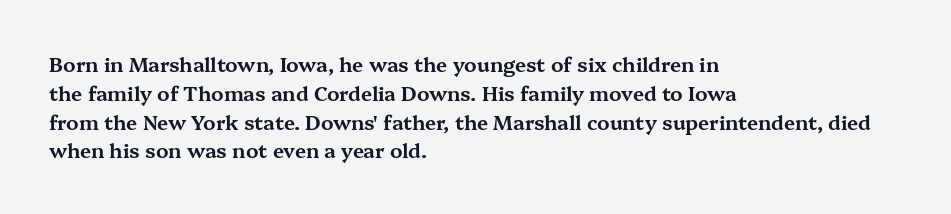
{"italic": "no", "underline": "no", "align": "left", "line_spacing": "normal", "line_spacing_ratio": 1.44, "letter_spacing": "normal", "letter_spacing_em": 0.0, "glyph_px": 20}
